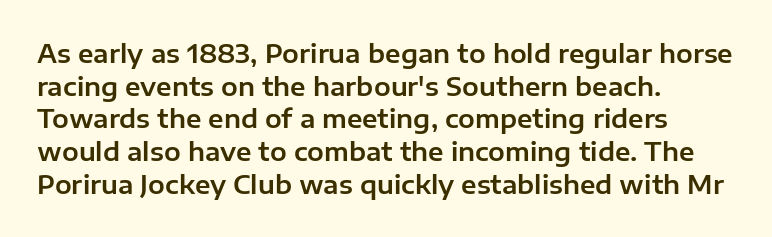
The tracking reads as untouched default to a designer's eye. Has an underline been added? It has not. Where is the straight margin? On the left. A typesetter would call this leading conventional body-copy spacing.
